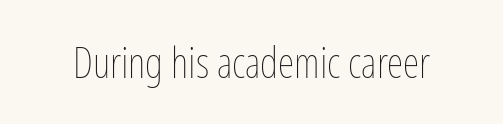
Is this a fixed-width face? No — the glyphs have proportional, varying widths. Observe the ordinary spacing: letters are neighbours, not strangers. Quick note: not italic, upright. Summary of weight: not heavy and not bold.
